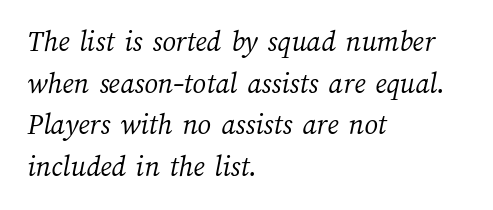
Think of a printed novel: that variable character pitch is what you see here. Is the type heavy? It reads as light-to-regular instead. The passage is arranged the way most books set body copy — flush left. Underlining? Definitely not there.
